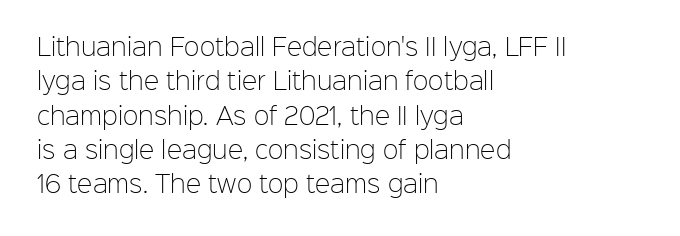
The vertical gap from one line to the next is medium. These lines were composed using upright roman letters. Horizontal alignment here is leftward, the default for most running prose. The gaps between neighbouring characters are ordinary and unremarkable. Weight: regular or lighter.
